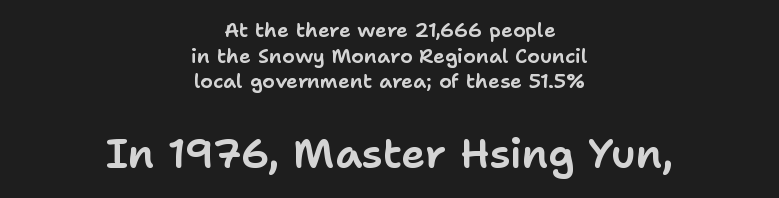
{"serif": "no", "italic": "no", "width": "normal", "stroke_contrast": "low", "x_height": "medium", "monospaced": "no", "underline": "no", "align": "center", "line_spacing": "normal", "line_spacing_ratio": 1.28, "letter_spacing": "normal", "letter_spacing_em": 0.0, "larger_block": "second", "size_ratio": 2.05, "glyph_px": 41}
